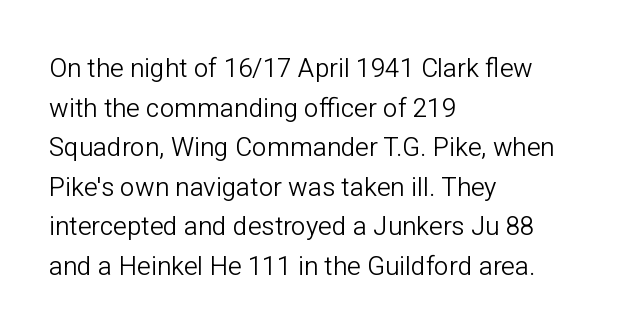
{"italic": "no", "bold": "no", "underline": "no", "align": "left", "line_spacing": "normal", "line_spacing_ratio": 1.52, "letter_spacing": "normal", "letter_spacing_em": 0.0, "glyph_px": 26}
